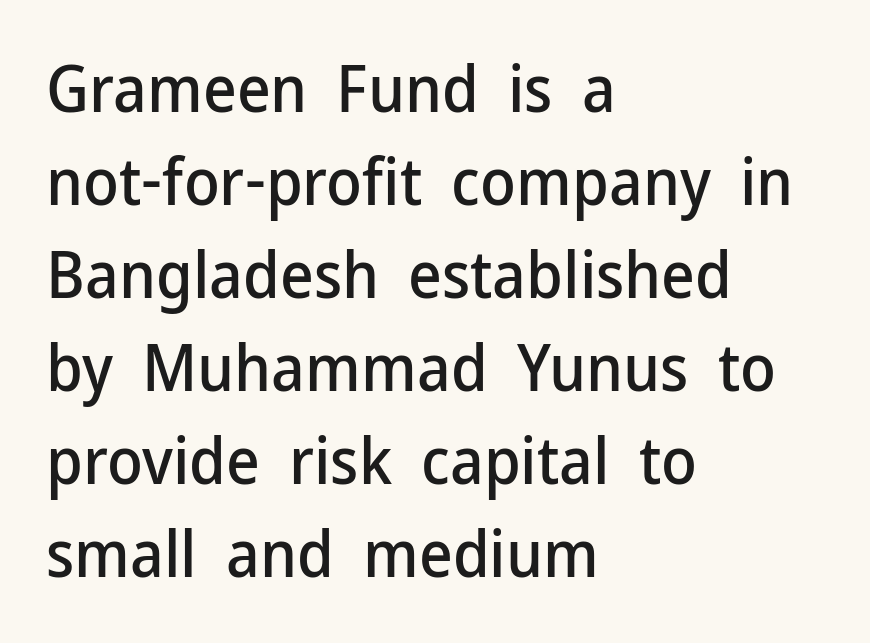
The image shows 65 px sans-serif type, upright; set left-aligned, normal line spacing (1.43x), normal letter spacing, not underlined; low stroke contrast and a medium x-height.
